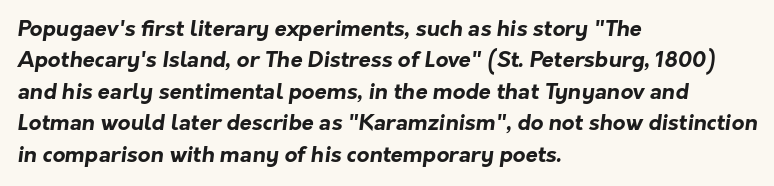
Q: Is the text bold? A: Yes.
Q: Is the text underlined? A: No.
Q: How is the paragraph aligned? A: Left-aligned.
Q: Is the spacing between letters normal or unusually wide? A: Normal.
Q: Is the spacing between lines tight, normal or loose? A: Normal.
